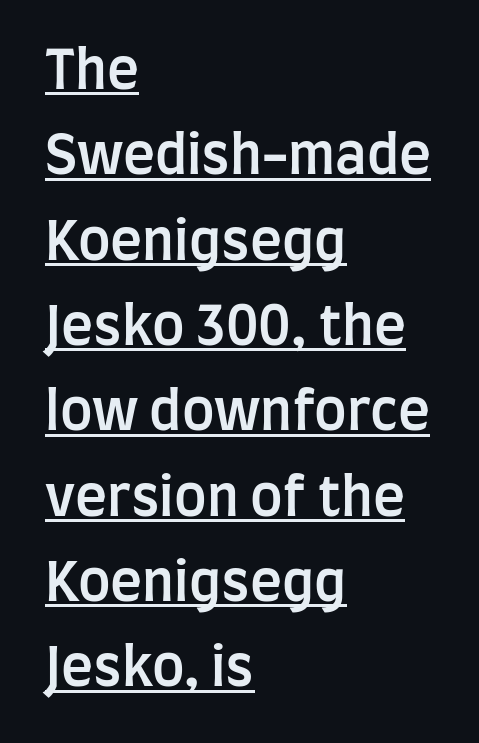
The image shows 54 px semibold, condensed sans-serif type, upright; set left-aligned, normal line spacing (1.58x), normal letter spacing, underlined; low stroke contrast and a large x-height.
